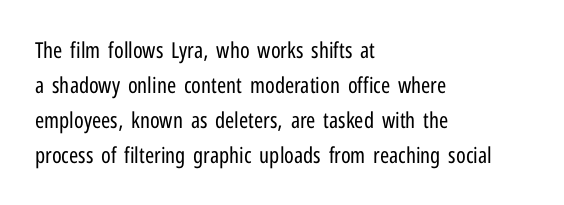
The image shows 22 px text type, upright; set left-aligned, normal line spacing (1.59x), normal letter spacing, not underlined.
